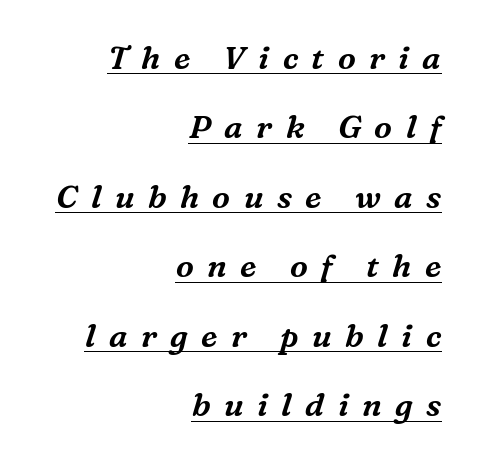
Q: Is the text italic (slanted)? A: Yes, it leans right by about 16 degrees.
Q: Is the typeface a serif or a sans-serif typeface? A: Serif.
Q: Is the text underlined? A: Yes.
Q: How is the paragraph aligned? A: Right-aligned.
Q: Is the spacing between letters normal or unusually wide? A: Unusually wide.
Q: Is the spacing between lines tight, normal or loose? A: Loose.
Q: Width (condensed, normal, or wide)? A: Normal.
Q: Stroke contrast? A: Medium.
Q: x-height? A: Medium.
Q: Monospaced? A: No.
